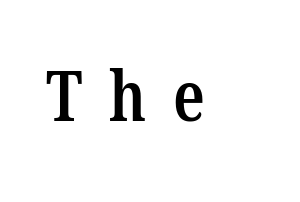
{"serif": "yes", "bold": "semi", "weight": "semibold", "width": "condensed", "stroke_contrast": "low", "x_height": "medium", "monospaced": "no", "underline": "no", "letter_spacing": "wide", "letter_spacing_em": 0.38, "glyph_px": 70}
